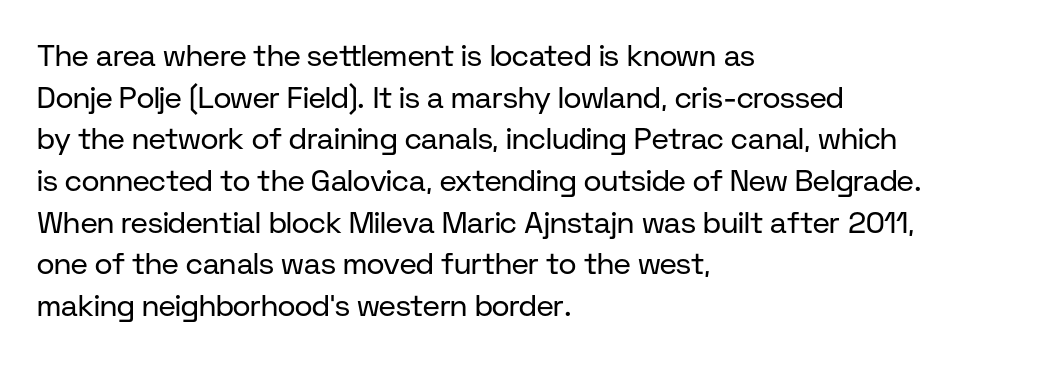
Is there any slant? The stems are plumb. No chunkiness to these letters — they're not bold. The glyphs in this specimen are sans serif. These lines keep a tight, regular rhythm from letter to letter. A normal amount of white space separates one row of letters from the next.
